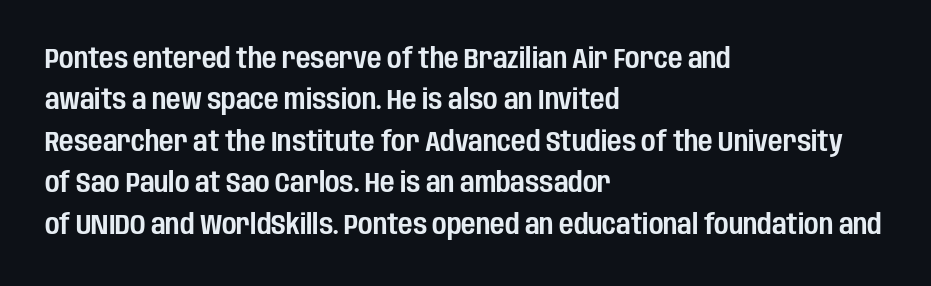
The image shows 28 px condensed sans-serif type, upright; set left-aligned, normal line spacing (1.48x), normal letter spacing, not underlined; low stroke contrast and a large x-height.
